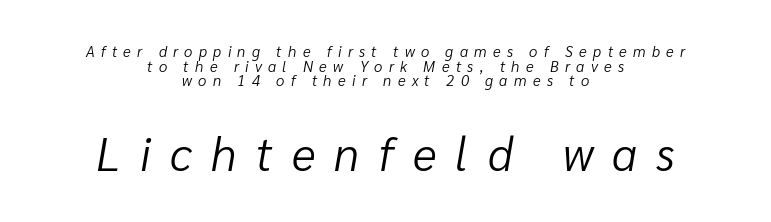
Q: Is the text bold? A: No.
Q: Is the text italic (slanted)? A: Yes, it leans right by about 10 degrees.
Q: Is the text underlined? A: No.
Q: How is the paragraph aligned? A: Centered.
Q: Is the spacing between letters normal or unusually wide? A: Unusually wide.
Q: Is the spacing between lines tight, normal or loose? A: Tight.
Q: Which block of text is set in a larger size, the first (top) or the second (bottom)? A: The second (bottom) one.
Q: Width (condensed, normal, or wide)? A: Normal.
Q: Stroke contrast? A: Low.
Q: x-height? A: Medium.
Q: Monospaced? A: No.
